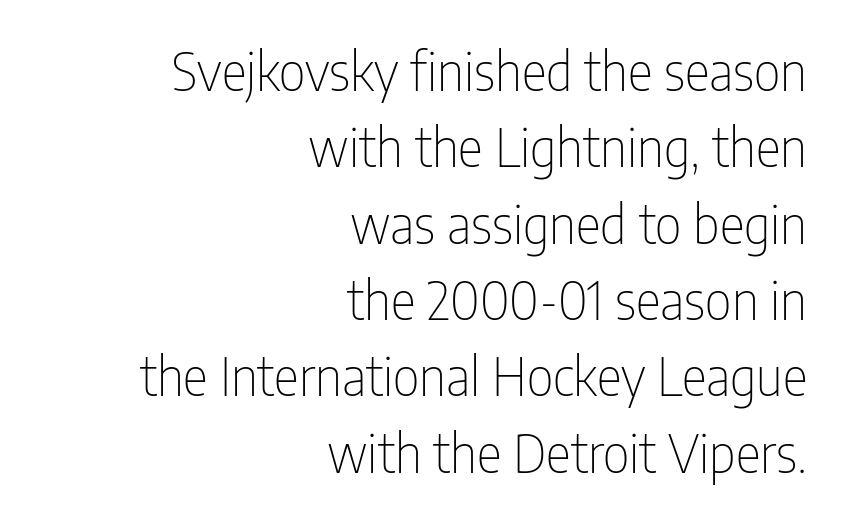
{"serif": "no", "italic": "no", "bold": "no", "weight": "thin", "width": "condensed", "stroke_contrast": "low", "x_height": "medium", "monospaced": "no", "underline": "no", "align": "right", "line_spacing": "normal", "line_spacing_ratio": 1.44, "letter_spacing": "normal", "letter_spacing_em": 0.0, "glyph_px": 53}
